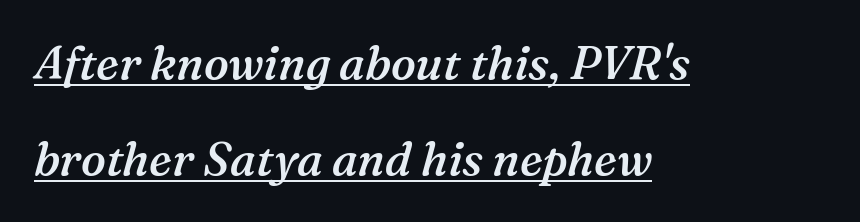
Q: Is the text bold? A: Semi-bold.
Q: Is the text italic (slanted)? A: Yes, it leans right by about 16 degrees.
Q: Is the typeface a serif or a sans-serif typeface? A: Serif.
Q: Is the text underlined? A: Yes.
Q: How is the paragraph aligned? A: Left-aligned.
Q: Is the spacing between letters normal or unusually wide? A: Normal.
Q: Is the spacing between lines tight, normal or loose? A: Loose.
Q: Width (condensed, normal, or wide)? A: Normal.
Q: Stroke contrast? A: Medium.
Q: x-height? A: Medium.
Q: Monospaced? A: No.
